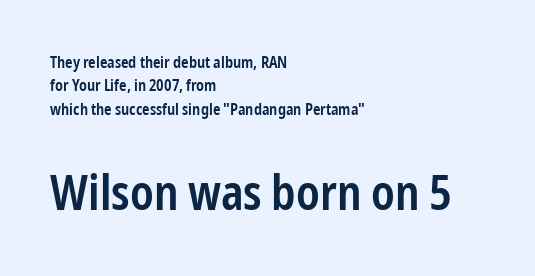
The letters advance in unequal steps, a hallmark of proportional type. The designer left line spacing at the default. Look at the tracking — it's just the regular setting, nothing added. The passage shown is semibold, sitting just below true bold.
